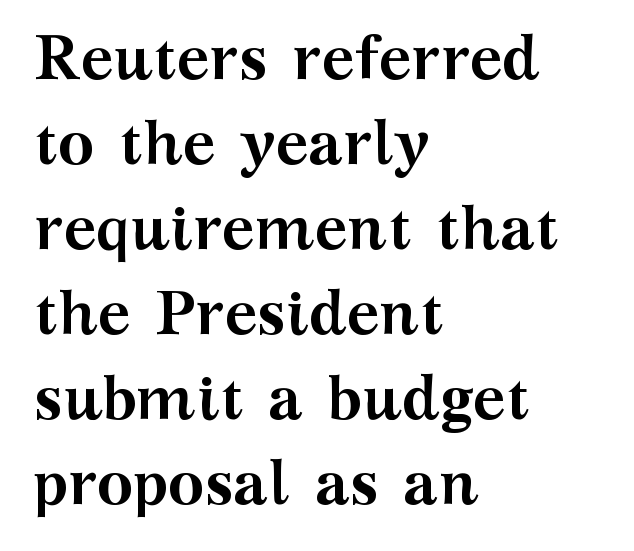
Q: Is the text bold? A: Yes.
Q: Is the text italic (slanted)? A: No, it is upright.
Q: Is the typeface a serif or a sans-serif typeface? A: Serif.
Q: Is the text underlined? A: No.
Q: How is the paragraph aligned? A: Left-aligned.
Q: Is the spacing between letters normal or unusually wide? A: Normal.
Q: Is the spacing between lines tight, normal or loose? A: Normal.
Q: Width (condensed, normal, or wide)? A: Wide.
Q: Stroke contrast? A: Medium.
Q: x-height? A: Medium.
Q: Monospaced? A: No.
